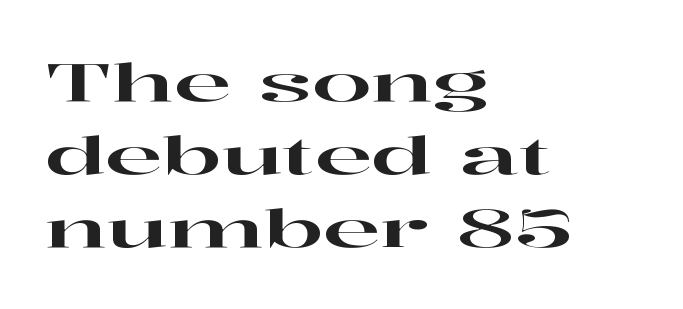
The image shows 53 px wide serif type, upright; set left-aligned, normal line spacing (1.38x), normal letter spacing, not underlined; high stroke contrast and a medium x-height.
